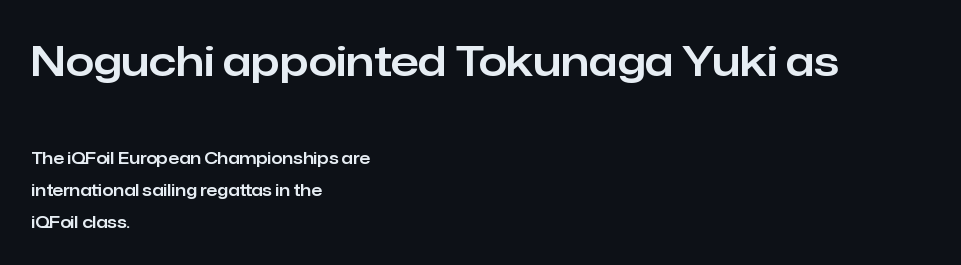
Tall strokes in this sample are plumb rather than angled. The vertical gap from one line to the next is large. Nothing unusual about the tracking: characters are spaced as the font intends. The gap between lines stays unmarked.
